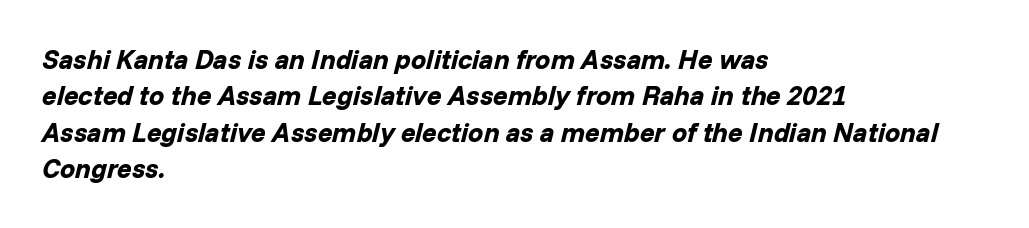
{"italic": "yes", "lean": "right", "slant_degrees": 14, "bold": "yes", "underline": "no", "align": "left", "line_spacing": "normal", "line_spacing_ratio": 1.35, "letter_spacing": "normal", "letter_spacing_em": 0.0, "glyph_px": 27}
